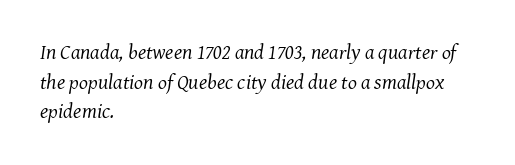
{"italic": "yes", "lean": "right", "slant_degrees": 8, "bold": "no", "underline": "no", "align": "left", "line_spacing": "normal", "line_spacing_ratio": 1.41, "letter_spacing": "normal", "letter_spacing_em": 0.0, "glyph_px": 21}
